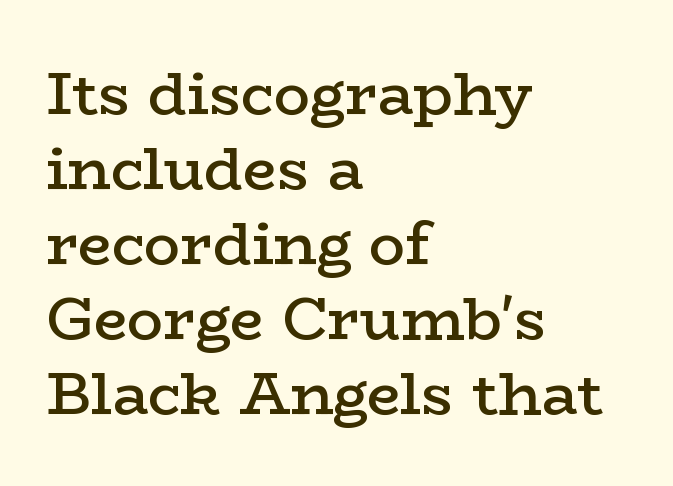
{"serif": "yes", "italic": "no", "bold": "semi", "weight": "semibold", "width": "wide", "stroke_contrast": "low", "x_height": "medium", "monospaced": "no", "underline": "no", "align": "left", "line_spacing": "normal", "line_spacing_ratio": 1.25, "letter_spacing": "normal", "letter_spacing_em": 0.0, "glyph_px": 60}
